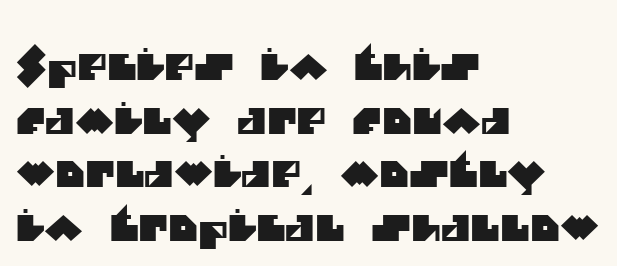
The image shows 36 px sans-serif type; set left-aligned, normal line spacing (1.49x), normal letter spacing, not underlined; medium stroke contrast and a large x-height.
